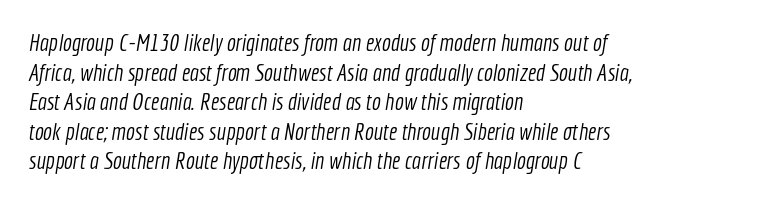
{"bold": "no", "underline": "no", "align": "left", "line_spacing_ratio": 1.23, "letter_spacing": "normal", "letter_spacing_em": 0.0, "glyph_px": 24}
